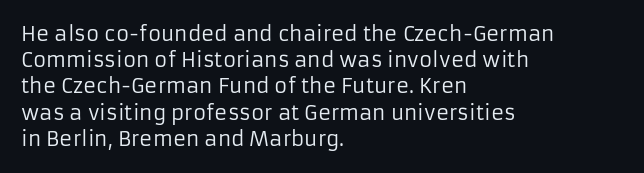
The image shows 20 px text type, upright; set left-aligned, normal line spacing (1.31x), normal letter spacing, not underlined.
